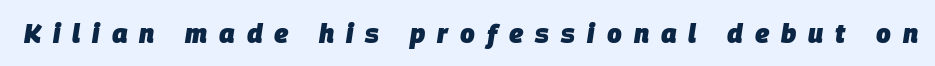
Q: Is the text bold? A: Yes.
Q: Is the text italic (slanted)? A: Yes, it leans right by about 9 degrees.
Q: Is the text underlined? A: No.
Q: Is the spacing between letters normal or unusually wide? A: Unusually wide.
